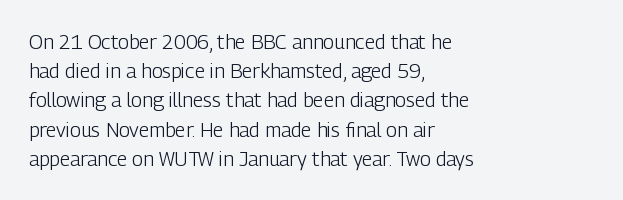
A normal amount of white space separates one row of letters from the next. The foot of each line stays bare and open. The ragged edge is on the right, which tells us the setting is flush left. This sample uses an upright cut, with every glyph sitting square on the baseline. No chunkiness to these letters — they're not bold. Does extra space separate the letters? No, they use regular spacing.
